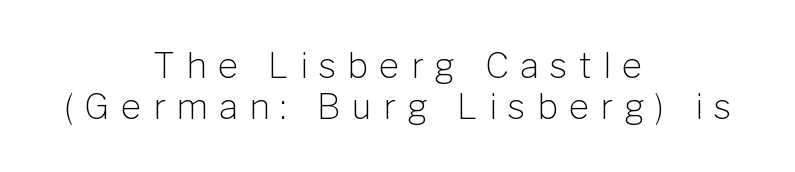
Serif or sans? Sans — the stroke terminals are bare. Looks like regular typesetting: each glyph gets only the width it needs. In terms of posture, this sample is upright. Summary of weight: not heavy and not bold. Words appear elongated and porous because spacing is wide.
